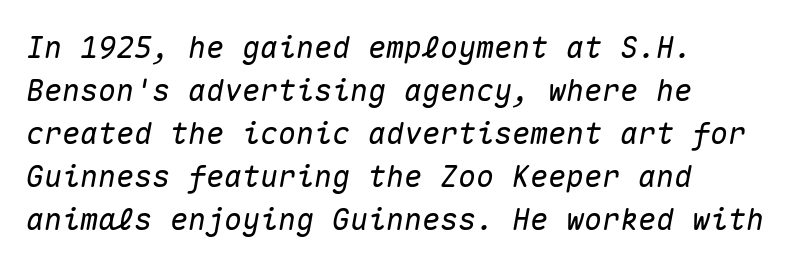
{"italic": "yes", "lean": "right", "slant_degrees": 10, "width": "normal", "stroke_contrast": "medium", "x_height": "medium", "monospaced": "yes", "underline": "no", "line_spacing": "normal", "line_spacing_ratio": 1.43, "letter_spacing": "normal", "letter_spacing_em": 0.0, "glyph_px": 30}
